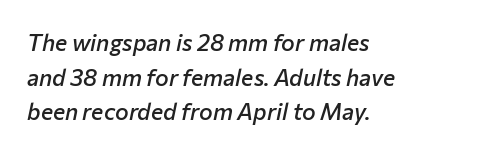
{"italic": "yes", "lean": "right", "slant_degrees": 12, "bold": "semi", "underline": "no", "align": "left", "line_spacing": "normal", "line_spacing_ratio": 1.51, "letter_spacing": "normal", "letter_spacing_em": 0.0, "glyph_px": 23}
